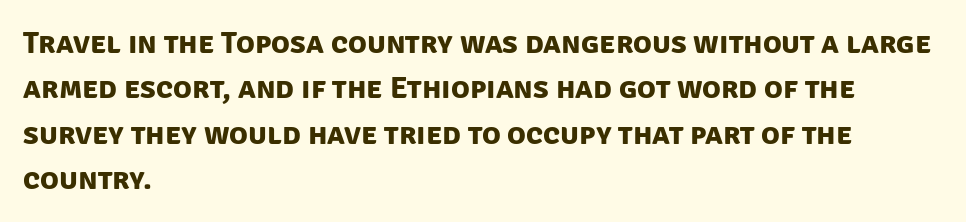
Q: Is the text bold? A: Yes.
Q: Is the typeface a serif or a sans-serif typeface? A: Sans-serif.
Q: Is the text underlined? A: No.
Q: How is the paragraph aligned? A: Left-aligned.
Q: Is the spacing between letters normal or unusually wide? A: Normal.
Q: Is the spacing between lines tight, normal or loose? A: Normal.
Q: Width (condensed, normal, or wide)? A: Normal.
Q: Stroke contrast? A: Low.
Q: x-height? A: Large.
Q: Monospaced? A: No.
